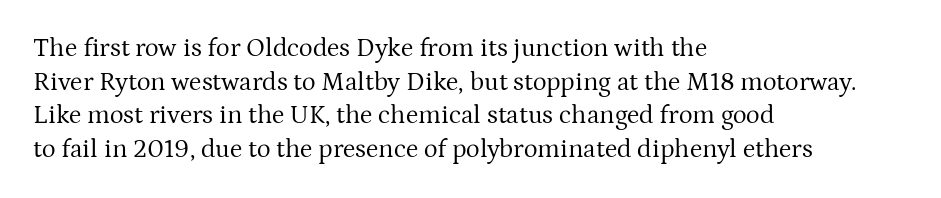
Q: Is the text bold? A: No.
Q: Is the text italic (slanted)? A: No, it is upright.
Q: Is the text underlined? A: No.
Q: How is the paragraph aligned? A: Left-aligned.
Q: Is the spacing between letters normal or unusually wide? A: Normal.
Q: Is the spacing between lines tight, normal or loose? A: Normal.
